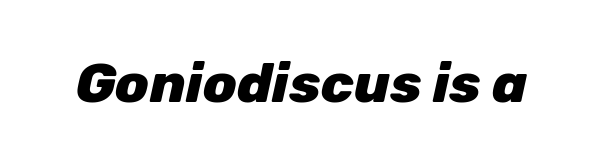
The face used here is rendered with its standard letterfit. Posture: slanted. Quick note: underline off. Varying glyph widths throughout — classic text-font behaviour.
